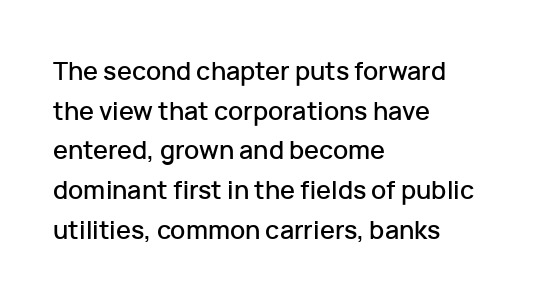
The image shows 25 px text type, upright; set left-aligned, normal line spacing (1.59x), normal letter spacing, not underlined.
